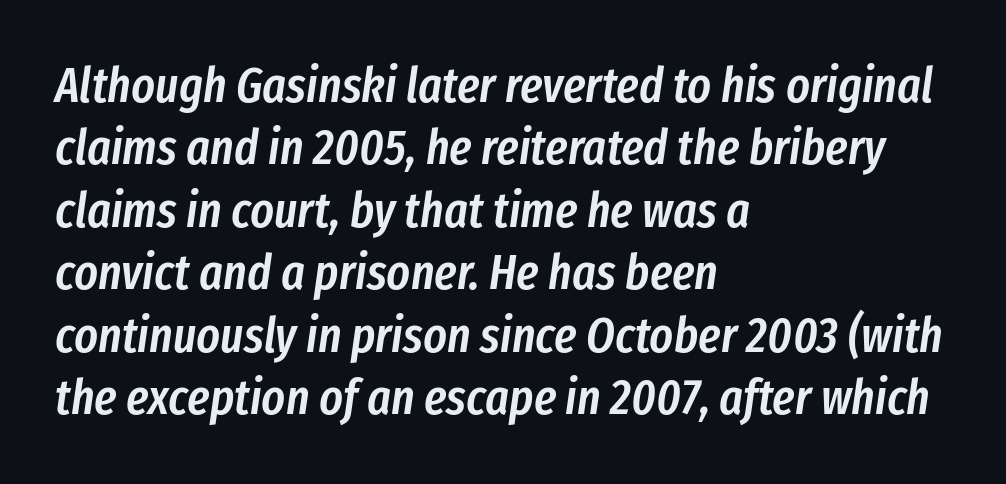
Q: Is the text bold? A: Semi-bold.
Q: Is the text italic (slanted)? A: Yes, it leans right by about 8 degrees.
Q: Is the text underlined? A: No.
Q: How is the paragraph aligned? A: Left-aligned.
Q: Is the spacing between letters normal or unusually wide? A: Normal.
Q: Is the spacing between lines tight, normal or loose? A: Normal.
Q: Width (condensed, normal, or wide)? A: Condensed.
Q: Stroke contrast? A: Low.
Q: x-height? A: Medium.
Q: Monospaced? A: No.
